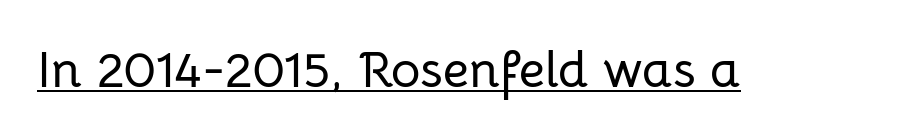
The image shows 51 px sans-serif type, upright; set normal letter spacing, underlined; low stroke contrast and a medium x-height.
